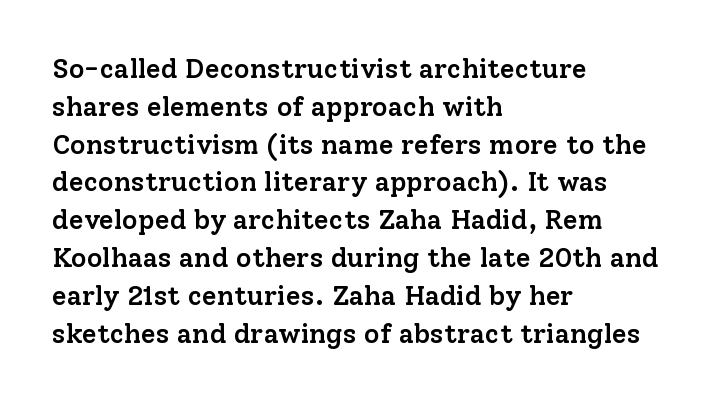
Q: Is the text bold? A: Semi-bold.
Q: Is the text italic (slanted)? A: No, it is upright.
Q: Is the text underlined? A: No.
Q: How is the paragraph aligned? A: Left-aligned.
Q: Is the spacing between letters normal or unusually wide? A: Normal.
Q: Is the spacing between lines tight, normal or loose? A: Normal.
